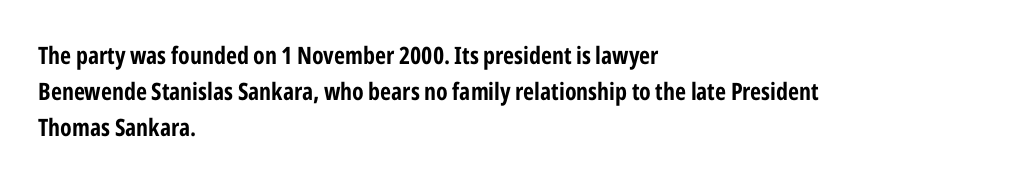
Summary of vertical rhythm: regular, with standard interline spacing. Is the block centered? No — it sits flush against the left margin. Nobody drew a line under any word here. Unlike italic type, these characters show no tilt at all.
